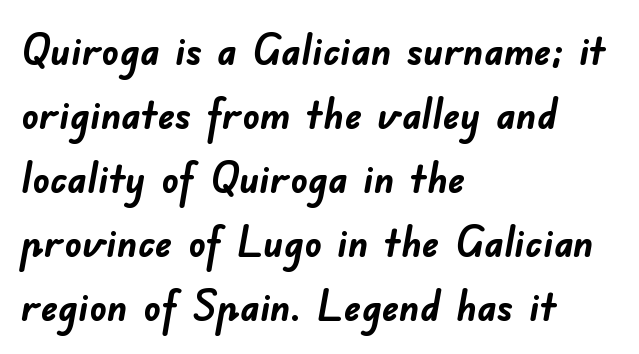
Characters follow at the spacing the type designer built in. The letters advance in unequal steps, a hallmark of proportional type. The area under the type is left untouched. Interline gaps are of average width in this sample.
